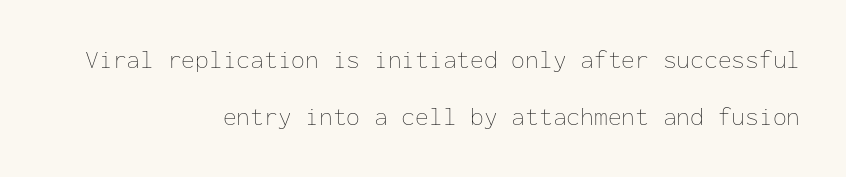
{"italic": "no", "bold": "no", "underline": "no", "align": "right", "line_spacing": "loose", "line_spacing_ratio": 2.3, "letter_spacing": "normal", "letter_spacing_em": 0.0, "glyph_px": 25}
